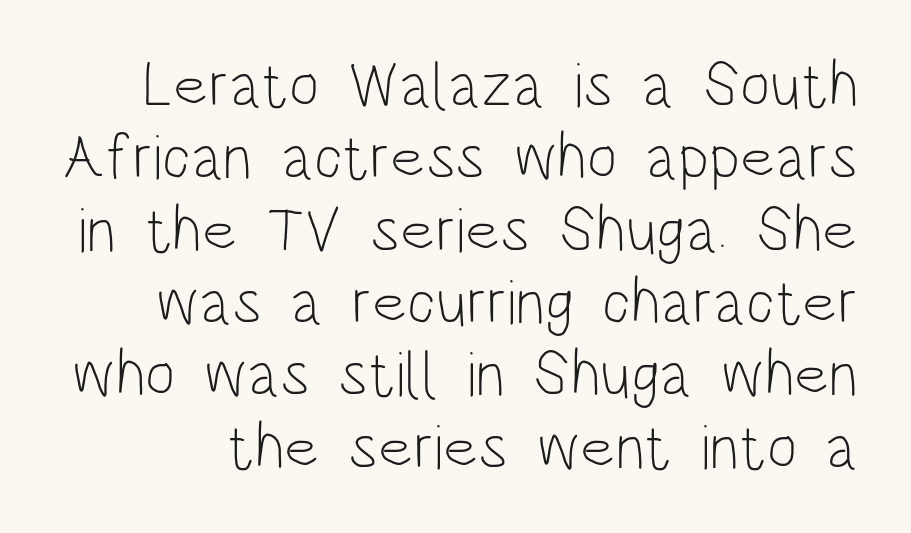
{"serif": "no", "italic": "no", "bold": "no", "weight": "light", "width": "condensed", "stroke_contrast": "low", "x_height": "large", "monospaced": "no", "underline": "no", "line_spacing": "tight", "line_spacing_ratio": 1.13, "letter_spacing": "normal", "letter_spacing_em": 0.0, "glyph_px": 64}
